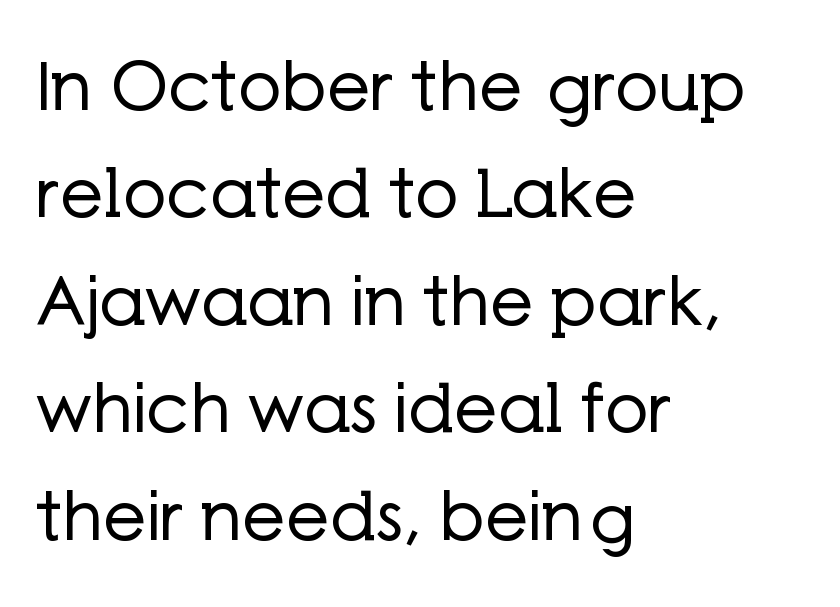
The image shows 68 px regular-weight sans-serif type, upright; set left-aligned, normal line spacing (1.58x), normal letter spacing, not underlined; low stroke contrast and a medium x-height.
